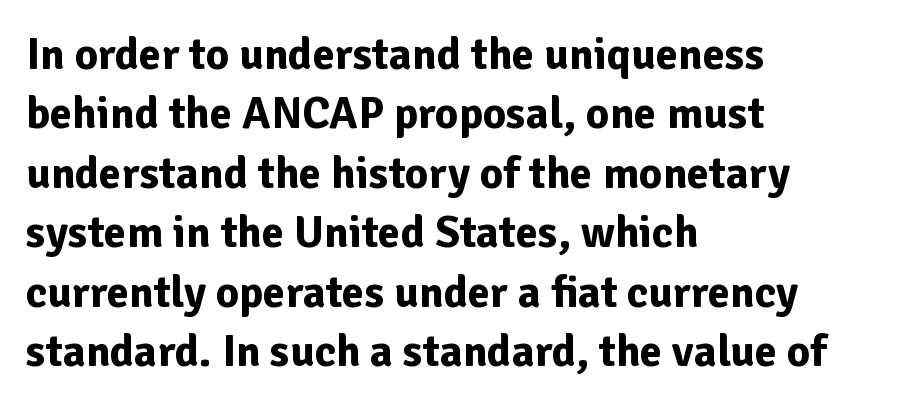
The image shows 45 px bold sans-serif type, upright; set left-aligned, normal line spacing (1.32x), normal letter spacing, not underlined; low stroke contrast and a medium x-height.
